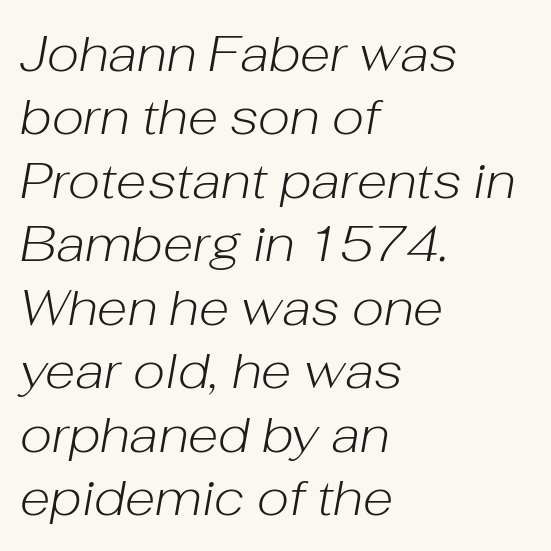
Q: Is the text bold? A: No.
Q: Is the text italic (slanted)? A: Yes, it leans right by about 10 degrees.
Q: Is the text underlined? A: No.
Q: How is the paragraph aligned? A: Left-aligned.
Q: Is the spacing between letters normal or unusually wide? A: Normal.
Q: Is the spacing between lines tight, normal or loose? A: Normal.
Q: Width (condensed, normal, or wide)? A: Normal.
Q: Stroke contrast? A: Low.
Q: x-height? A: Medium.
Q: Monospaced? A: No.
